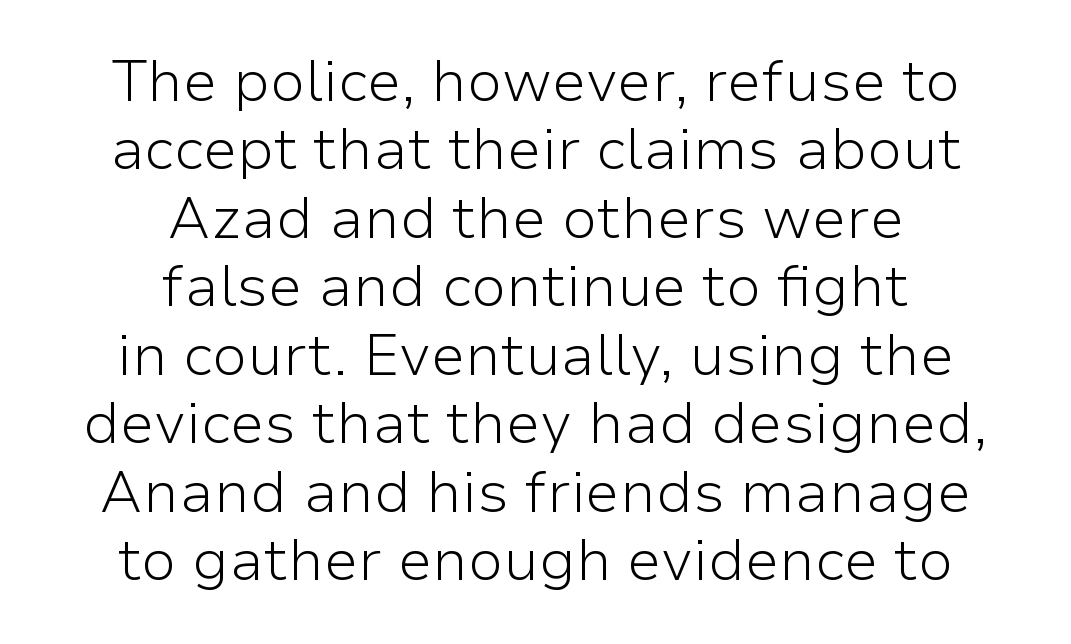
Q: Is the text bold? A: No.
Q: Is the text italic (slanted)? A: No, it is upright.
Q: Is the typeface a serif or a sans-serif typeface? A: Sans-serif.
Q: Is the text underlined? A: No.
Q: How is the paragraph aligned? A: Centered.
Q: Is the spacing between letters normal or unusually wide? A: Normal.
Q: Width (condensed, normal, or wide)? A: Normal.
Q: Stroke contrast? A: Low.
Q: x-height? A: Medium.
Q: Monospaced? A: No.
